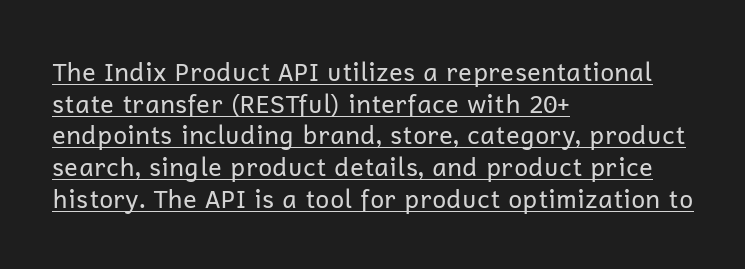
The image shows 25 px text type, upright; set left-aligned, normal line spacing (1.27x), normal letter spacing, underlined.
